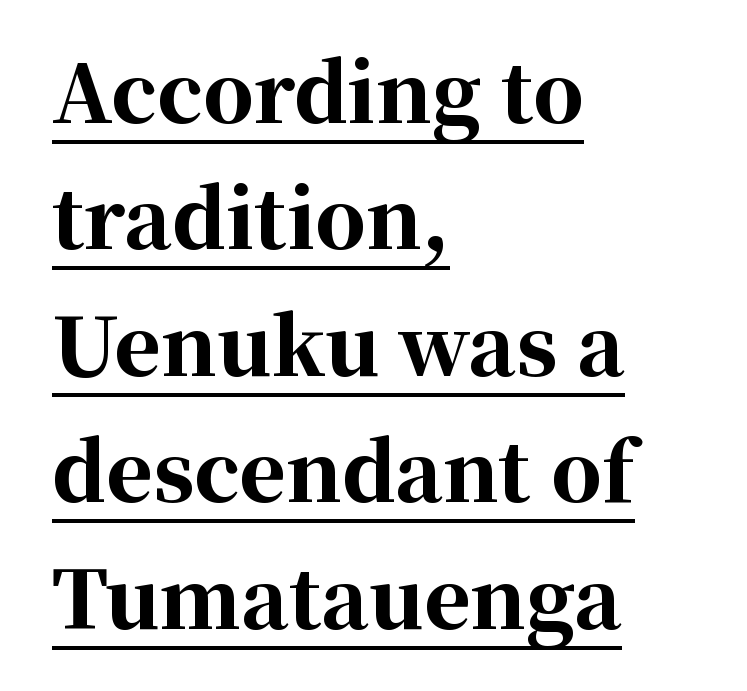
Regarding serifs, this sample has them. Every character sits straight up, as roman type does. Glyph-to-glyph distance matches everyday printed text. These characters rest on top of a visible drawn line. Character widths vary here, with narrow letters taking less room than wide ones.
